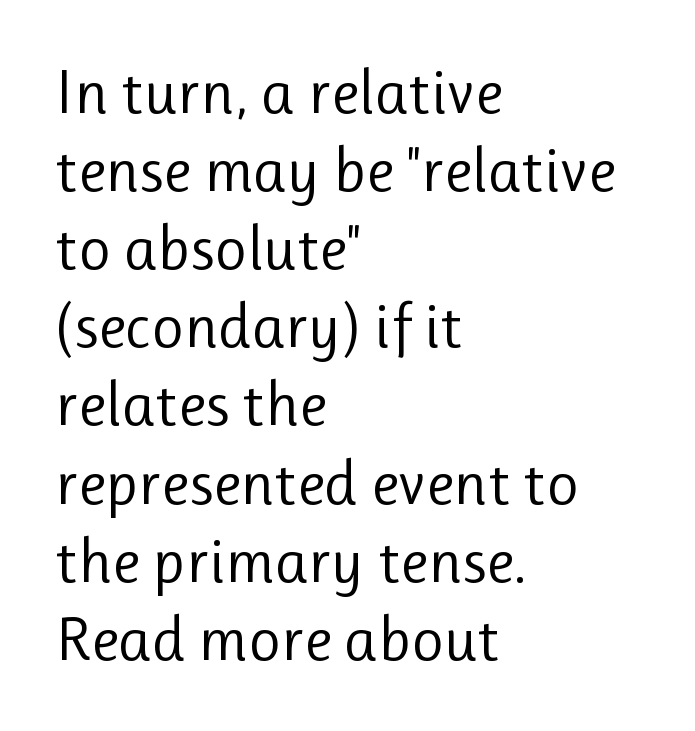
Q: Is the text bold? A: No.
Q: Is the text italic (slanted)? A: No, it is upright.
Q: Is the typeface a serif or a sans-serif typeface? A: Sans-serif.
Q: Is the text underlined? A: No.
Q: How is the paragraph aligned? A: Left-aligned.
Q: Is the spacing between letters normal or unusually wide? A: Normal.
Q: Width (condensed, normal, or wide)? A: Normal.
Q: Stroke contrast? A: Low.
Q: x-height? A: Medium.
Q: Monospaced? A: No.
